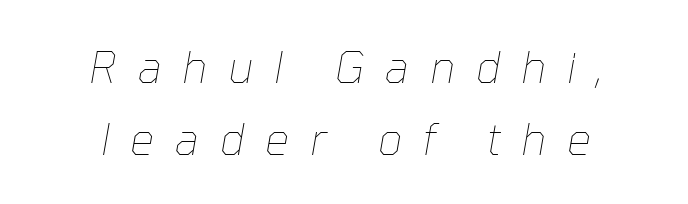
The image shows 43 px thin type, italic (leaning right); set centered, normal line spacing (1.67x), unusually wide letter spacing (+0.48 em), not underlined; low stroke contrast and a medium x-height.
